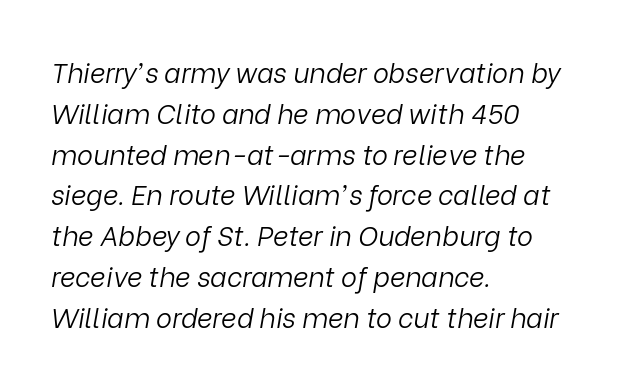
The image shows 27 px text type, italic (leaning right); set left-aligned, normal line spacing (1.51x), normal letter spacing, not underlined.
